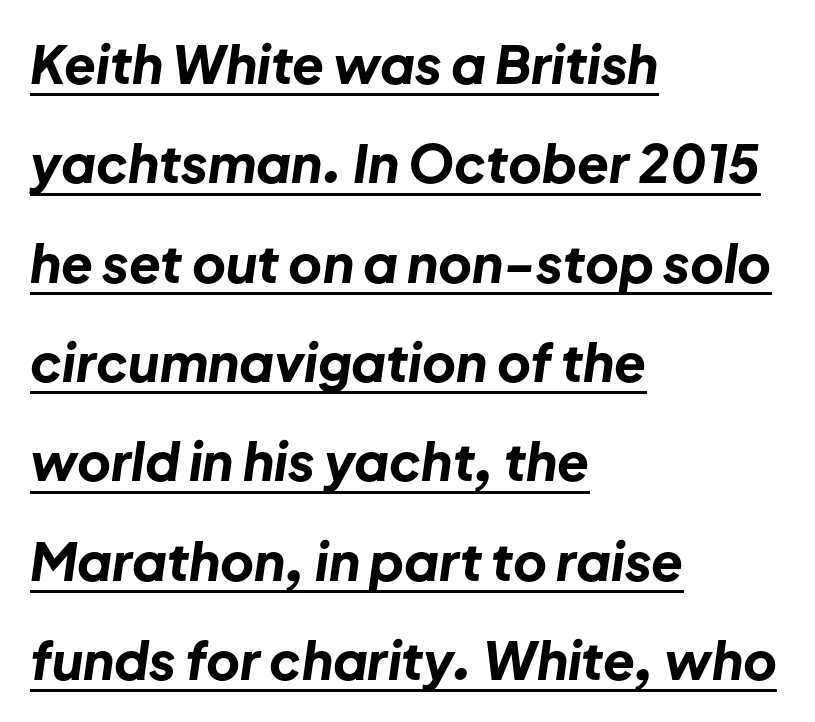
Q: Is the text bold? A: Yes.
Q: Is the text italic (slanted)? A: Yes, it leans right by about 8 degrees.
Q: Is the text underlined? A: Yes.
Q: How is the paragraph aligned? A: Left-aligned.
Q: Is the spacing between letters normal or unusually wide? A: Normal.
Q: Is the spacing between lines tight, normal or loose? A: Loose.
Q: Width (condensed, normal, or wide)? A: Normal.
Q: Stroke contrast? A: Low.
Q: x-height? A: Medium.
Q: Monospaced? A: No.
